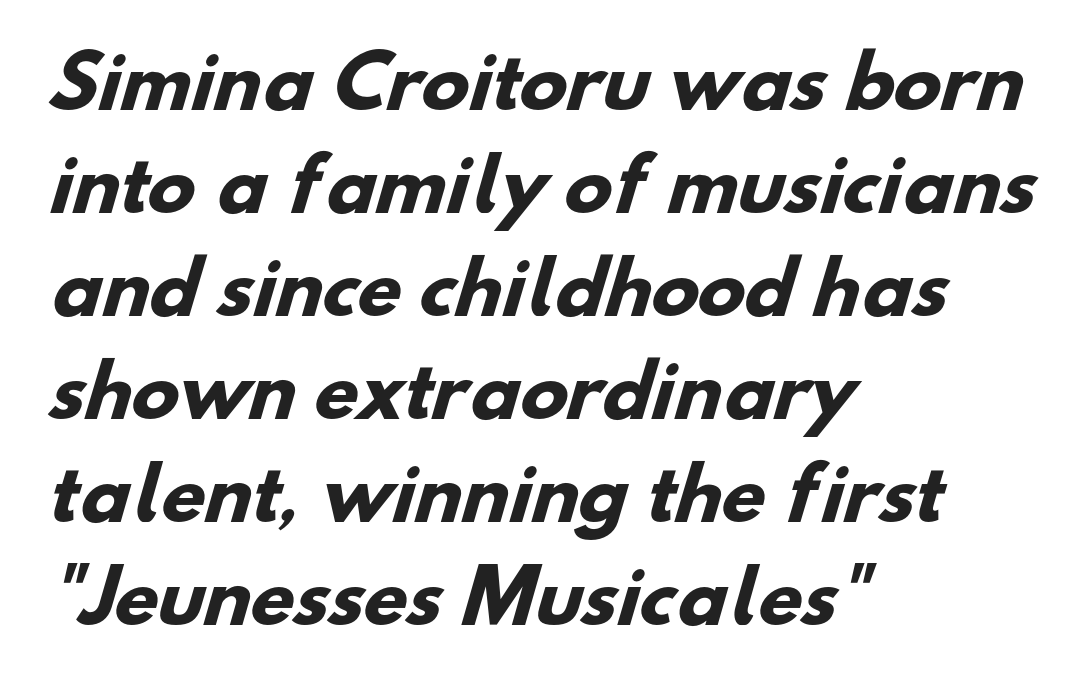
Reading down the block, your eye returns to a fixed left position each line. Do the characters align in a grid? No, the font is proportional. Quick note: underline off. Honestly, the row spacing looks completely unremarkable.
